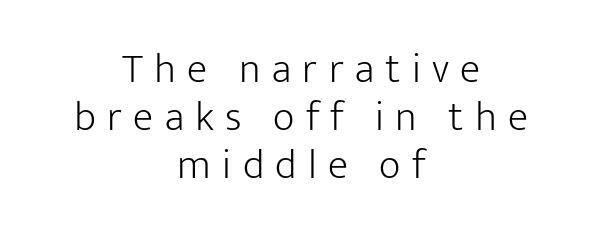
Q: Is the text bold? A: No.
Q: Is the text italic (slanted)? A: No, it is upright.
Q: Is the typeface a serif or a sans-serif typeface? A: Sans-serif.
Q: Is the text underlined? A: No.
Q: How is the paragraph aligned? A: Centered.
Q: Is the spacing between letters normal or unusually wide? A: Unusually wide.
Q: Is the spacing between lines tight, normal or loose? A: Tight.
Q: Width (condensed, normal, or wide)? A: Normal.
Q: Stroke contrast? A: Low.
Q: x-height? A: Medium.
Q: Monospaced? A: No.
